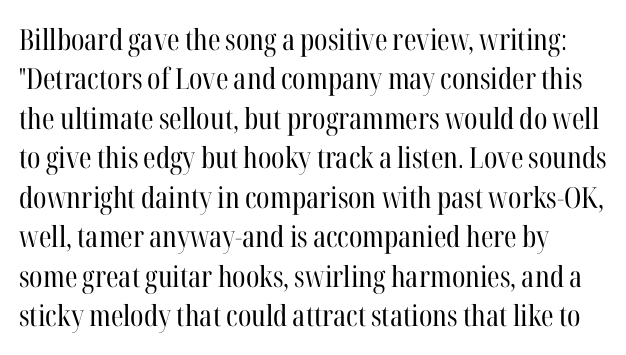
{"serif": "yes", "italic": "no", "bold": "no", "weight": "regular", "width": "condensed", "stroke_contrast": "high", "x_height": "medium", "monospaced": "no", "underline": "no", "line_spacing": "normal", "line_spacing_ratio": 1.36, "letter_spacing": "normal", "letter_spacing_em": 0.0, "glyph_px": 29}
